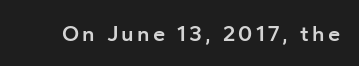
The image shows 22 px text type, upright; set not underlined.
